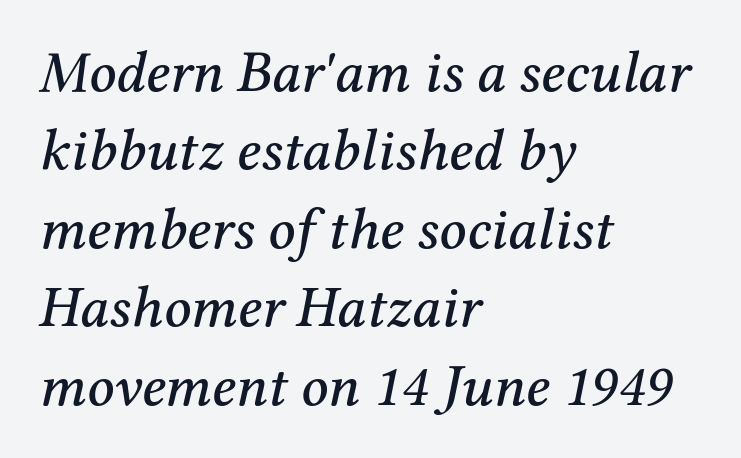
{"serif": "yes", "italic": "yes", "lean": "right", "slant_degrees": 12, "width": "normal", "stroke_contrast": "medium", "x_height": "medium", "monospaced": "no", "underline": "no", "align": "left", "line_spacing": "normal", "line_spacing_ratio": 1.33, "letter_spacing": "normal", "letter_spacing_em": 0.0, "glyph_px": 59}
